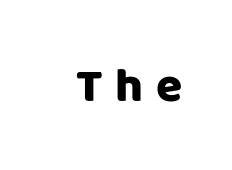
The image shows 48 px sans-serif type, upright; set unusually wide letter spacing (+0.26 em), not underlined; low stroke contrast and a large x-height.
